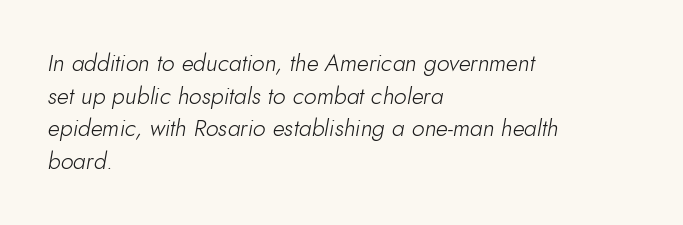
The image shows 23 px text type, italic (leaning right); set left-aligned, normal line spacing (1.42x), normal letter spacing, not underlined.
